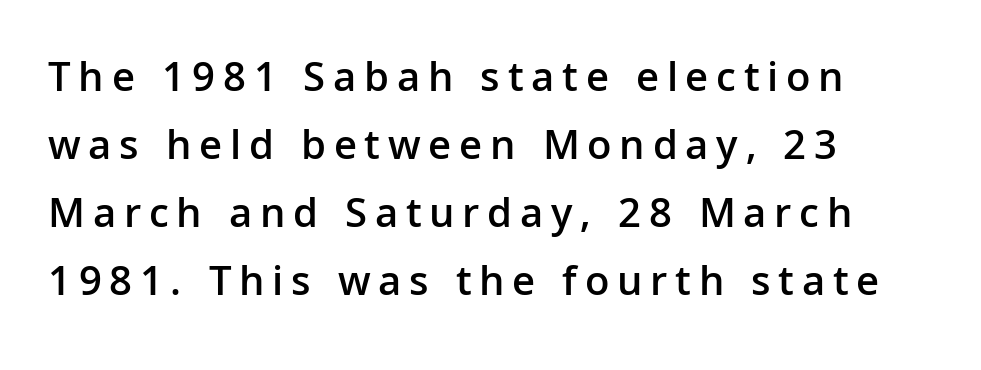
Just letters on the line, the space beneath them empty. Quick note: interline space is typical. These lines are set flush left with a ragged right edge. Characters remain perfectly vertical along every line.
